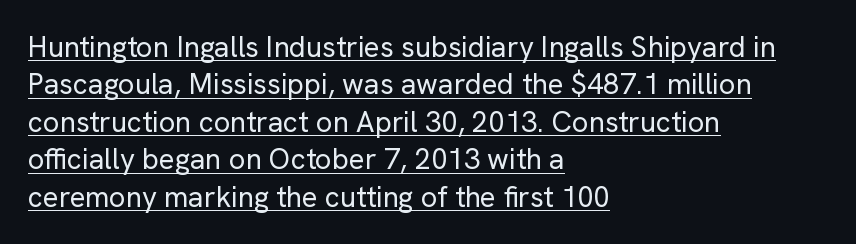
Ink coverage per letter is moderate at most. A typesetter would call this zero additional tracking. Check where the strokes stop: nothing finishes them off — pure sans. A student would call this left alignment; a typographer would say flush left, rag right. A roman cut, with each character standing at attention.
